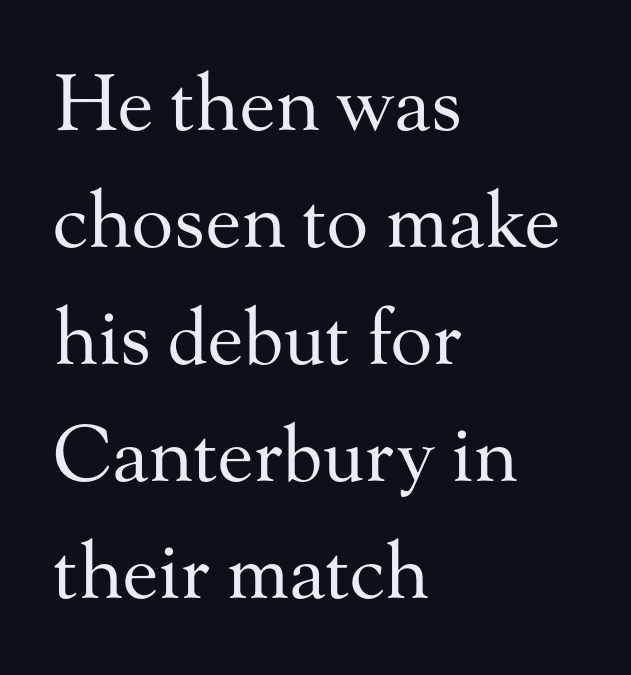
{"serif": "yes", "italic": "no", "bold": "no", "weight": "regular", "width": "normal", "stroke_contrast": "medium", "x_height": "small", "monospaced": "no", "underline": "no", "align": "left", "line_spacing": "normal", "line_spacing_ratio": 1.52, "letter_spacing": "normal", "letter_spacing_em": 0.0, "glyph_px": 77}
